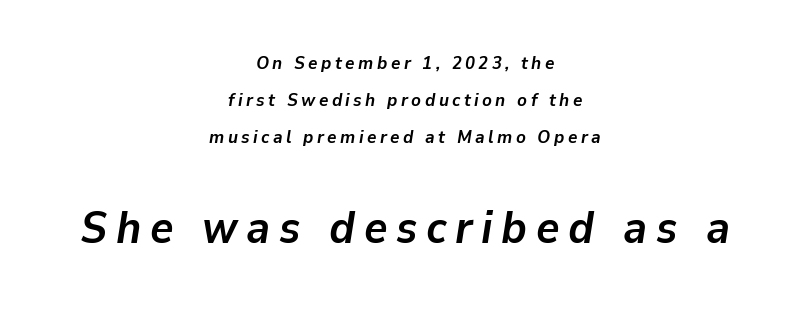
Note: smaller setting up top, larger setting below. The passage is arranged like a title page — every line centered. How would I describe the line gaps? Wide and relaxed. Here the designer chose a conventional face with non-uniform glyph widths. Glance below the letters and you will spot only blank space. Set as a true bold cut, around the 700 mark.
